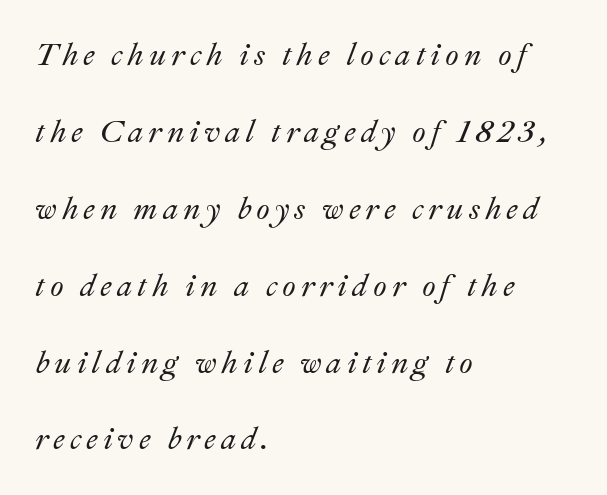
The image shows 31 px text type, italic (leaning right); set left-aligned, loose line spacing (2.48x), not underlined; medium stroke contrast and a small x-height.
